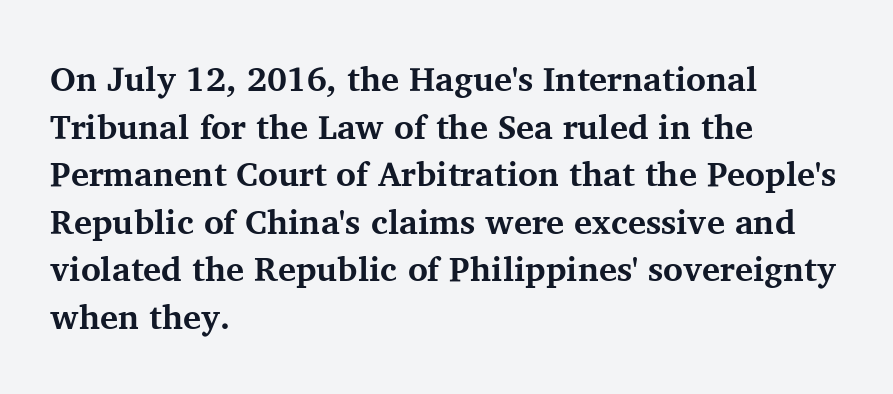
{"serif": "yes", "italic": "no", "bold": "yes", "weight": "bold", "width": "normal", "stroke_contrast": "medium", "x_height": "medium", "monospaced": "no", "underline": "no", "align": "left", "line_spacing": "normal", "line_spacing_ratio": 1.4, "letter_spacing": "normal", "letter_spacing_em": 0.0, "glyph_px": 34}
